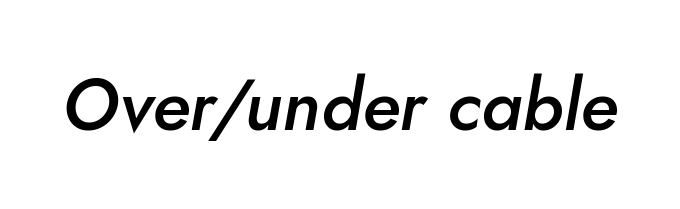
The image shows 72 px semibold type, italic (leaning right); set normal letter spacing, not underlined; low stroke contrast and a small x-height.
